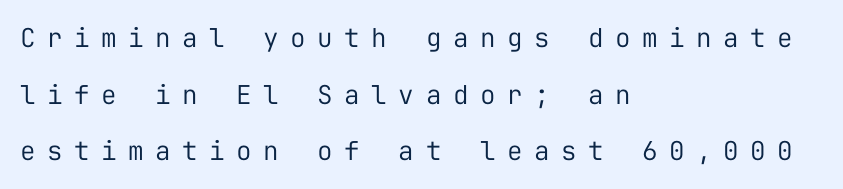
{"italic": "no", "bold": "no", "underline": "no", "align": "left", "line_spacing": "loose", "line_spacing_ratio": 2.18, "letter_spacing": "wide", "letter_spacing_em": 0.44, "glyph_px": 26}
